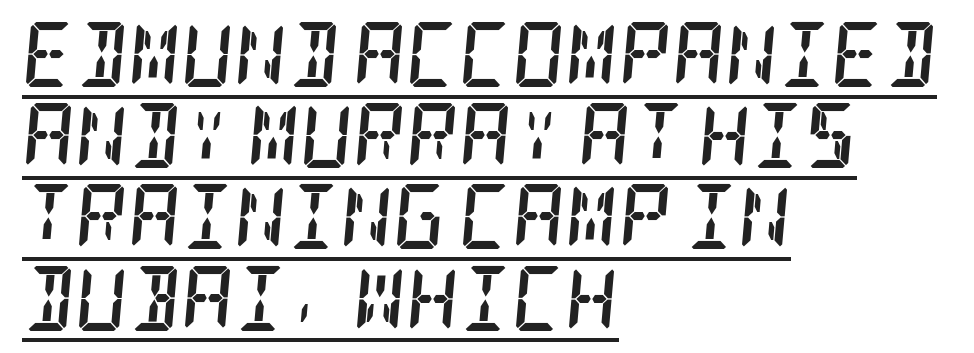
The image shows 65 px semibold, condensed serif type, italic (leaning right); set left-aligned, normal line spacing (1.25x), normal letter spacing, underlined; low stroke contrast and a large x-height.
